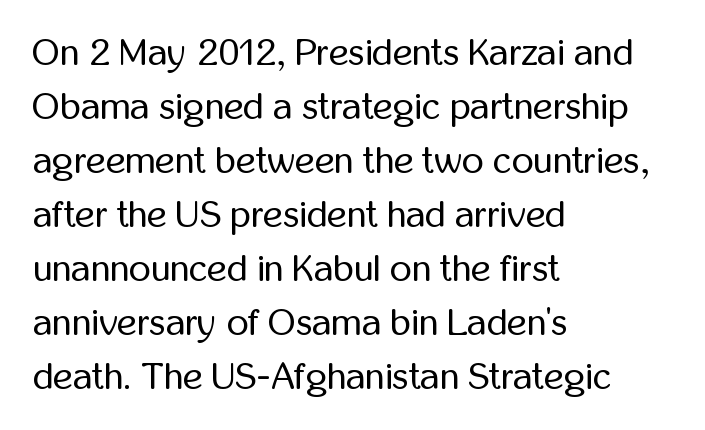
The face used here is rendered with its standard letterfit. Clear beneath every line of the passage. The leading is moderate, giving the passage an even texture. The typography opts for an upright posture over an oblique one.
